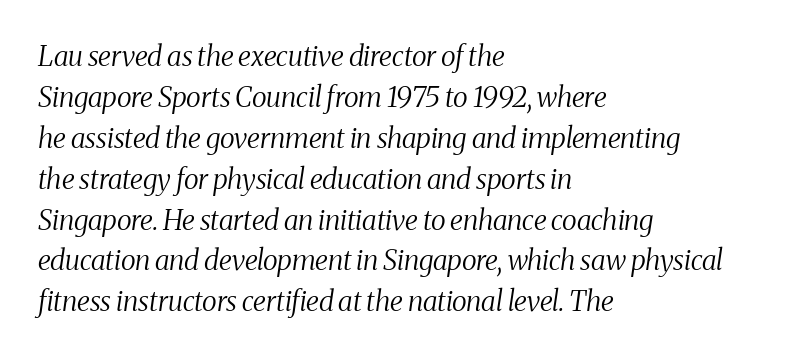
Q: Is the text bold? A: No.
Q: Is the text italic (slanted)? A: Yes, it leans right by about 8 degrees.
Q: Is the typeface a serif or a sans-serif typeface? A: Serif.
Q: Is the text underlined? A: No.
Q: How is the paragraph aligned? A: Left-aligned.
Q: Is the spacing between letters normal or unusually wide? A: Normal.
Q: Is the spacing between lines tight, normal or loose? A: Normal.
Q: Width (condensed, normal, or wide)? A: Condensed.
Q: Stroke contrast? A: Medium.
Q: x-height? A: Medium.
Q: Monospaced? A: No.
